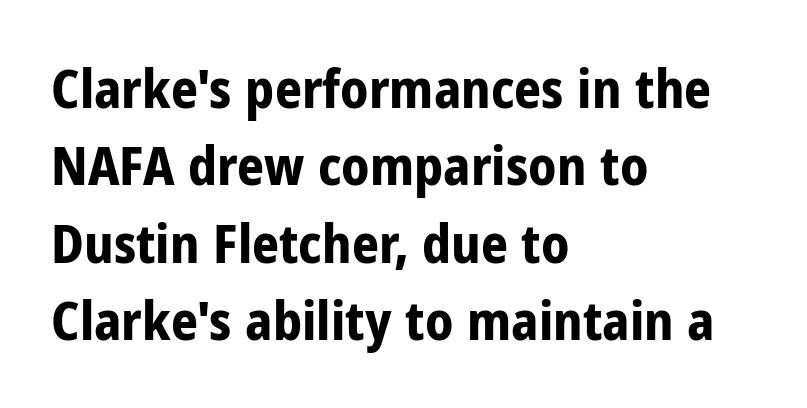
The image shows 53 px bold, condensed sans-serif type, upright; set left-aligned, normal line spacing (1.46x), normal letter spacing, not underlined; low stroke contrast and a medium x-height.
